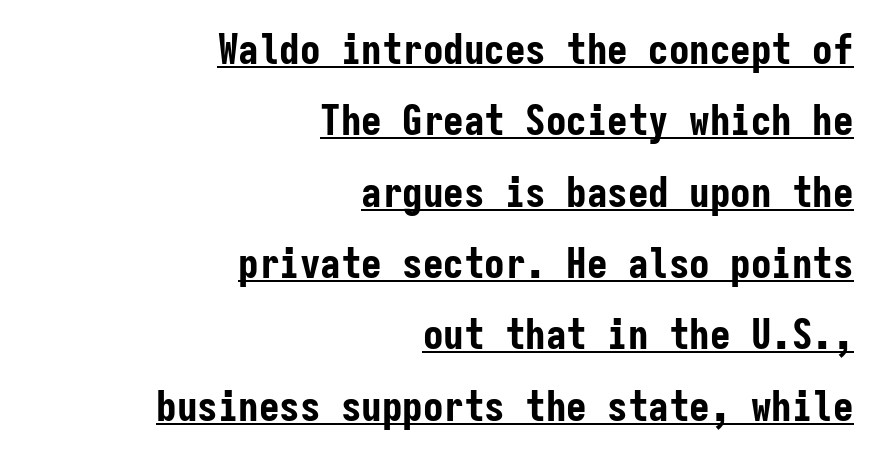
{"serif": "no", "italic": "no", "bold": "yes", "weight": "bold", "width": "condensed", "stroke_contrast": "low", "x_height": "medium", "monospaced": "yes", "underline": "yes", "align": "right", "line_spacing_ratio": 1.74, "letter_spacing": "normal", "letter_spacing_em": 0.0, "glyph_px": 41}
